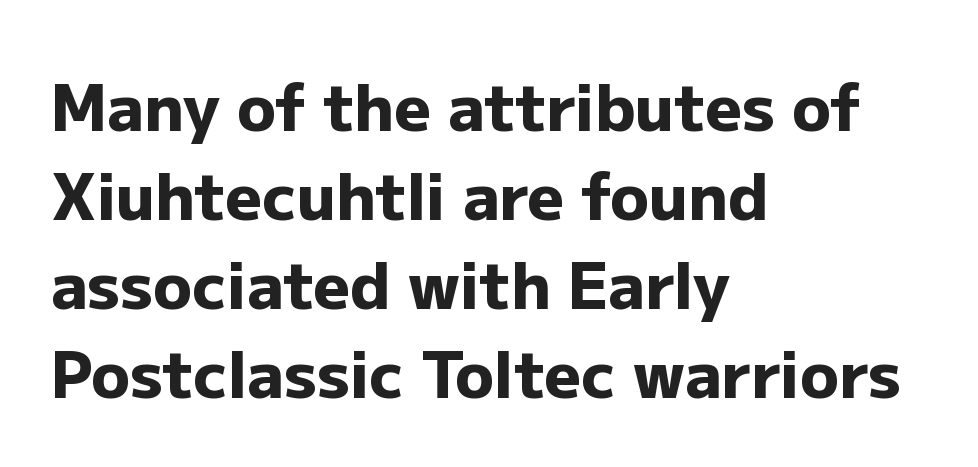
Q: Is the text bold? A: Yes.
Q: Is the text italic (slanted)? A: No, it is upright.
Q: Is the typeface a serif or a sans-serif typeface? A: Sans-serif.
Q: Is the text underlined? A: No.
Q: How is the paragraph aligned? A: Left-aligned.
Q: Is the spacing between letters normal or unusually wide? A: Normal.
Q: Is the spacing between lines tight, normal or loose? A: Normal.
Q: Width (condensed, normal, or wide)? A: Normal.
Q: Stroke contrast? A: Low.
Q: x-height? A: Medium.
Q: Monospaced? A: No.
